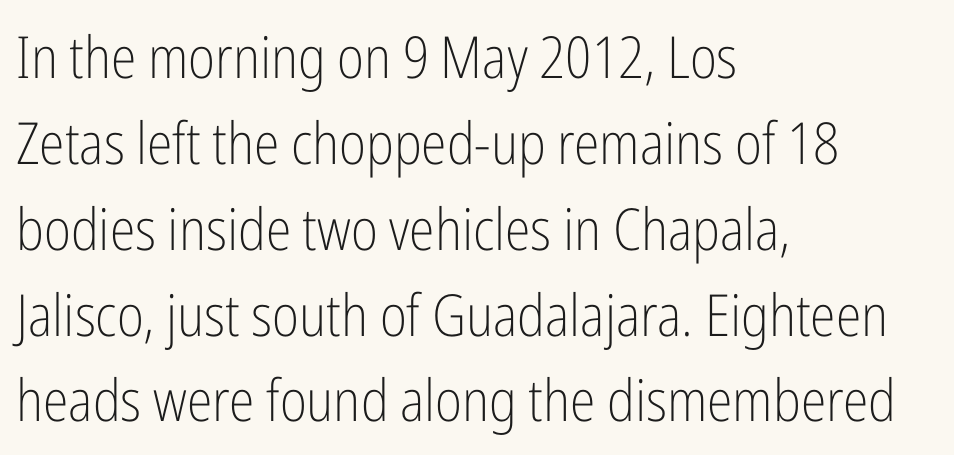
{"serif": "no", "italic": "no", "bold": "no", "weight": "light", "width": "condensed", "stroke_contrast": "low", "x_height": "medium", "monospaced": "no", "underline": "no", "align": "left", "line_spacing": "normal", "line_spacing_ratio": 1.48, "letter_spacing": "normal", "letter_spacing_em": 0.0, "glyph_px": 58}
